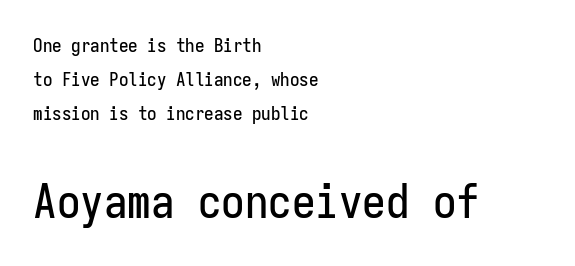
Each letter, wide or thin by design, is forced into the same width here. The lower block of text is set noticeably larger than the block above it. Posture: straight, roman, zero tilt. Each word holds together tightly as a unit, with standard inter-letter gaps. The ragged edge is on the right, which tells us the setting is flush left. The space directly below the letters is spotless.
